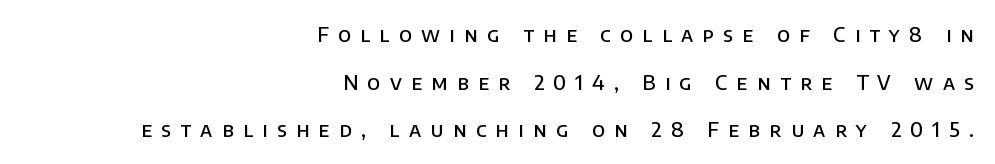
Q: Is the text bold? A: Semi-bold.
Q: Is the text italic (slanted)? A: No, it is upright.
Q: Is the text underlined? A: No.
Q: How is the paragraph aligned? A: Right-aligned.
Q: Is the spacing between letters normal or unusually wide? A: Unusually wide.
Q: Is the spacing between lines tight, normal or loose? A: Loose.
